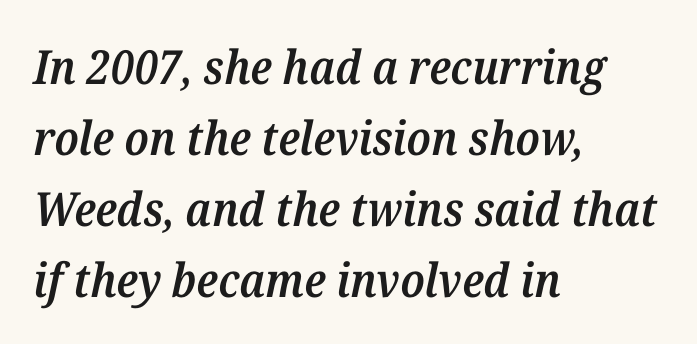
Q: Is the text bold? A: Semi-bold.
Q: Is the text italic (slanted)? A: Yes, it leans right by about 12 degrees.
Q: Is the typeface a serif or a sans-serif typeface? A: Serif.
Q: Is the text underlined? A: No.
Q: How is the paragraph aligned? A: Left-aligned.
Q: Is the spacing between letters normal or unusually wide? A: Normal.
Q: Is the spacing between lines tight, normal or loose? A: Normal.
Q: Width (condensed, normal, or wide)? A: Normal.
Q: Stroke contrast? A: Medium.
Q: x-height? A: Medium.
Q: Monospaced? A: No.
